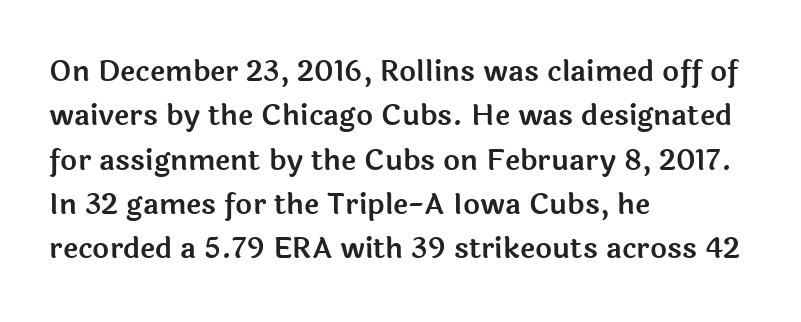
Q: Is the text italic (slanted)? A: No, it is upright.
Q: Is the typeface a serif or a sans-serif typeface? A: Sans-serif.
Q: Is the text underlined? A: No.
Q: How is the paragraph aligned? A: Left-aligned.
Q: Is the spacing between letters normal or unusually wide? A: Normal.
Q: Is the spacing between lines tight, normal or loose? A: Normal.
Q: Width (condensed, normal, or wide)? A: Normal.
Q: x-height? A: Medium.
Q: Monospaced? A: No.
